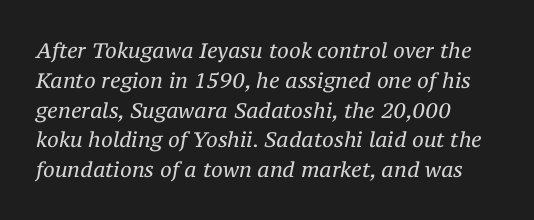
The passage shown leans; its letterforms are oblique. In terms of leading, this rendering sits right in the middle. The weight tops out at a normal text grade. The passage is arranged the way most books set body copy — flush left.
